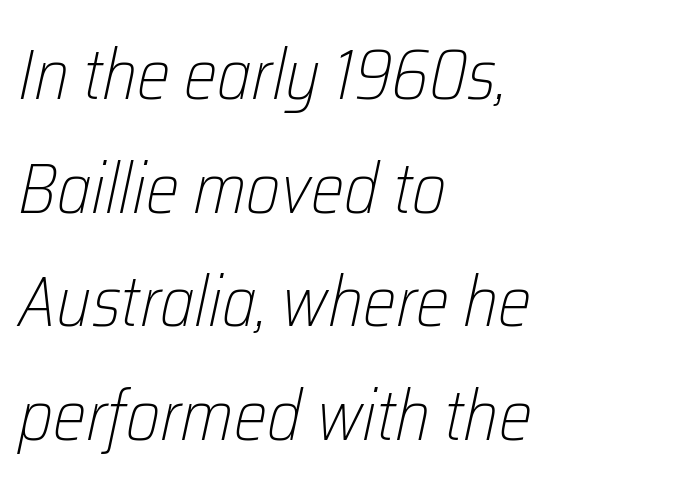
Every row of glyphs begins at an identical x-position on the left. Words appear dense and cohesive because spacing is normal. The typesetting does not lean heavy: it is not bold. Just letters on the line, the space beneath them empty. There's an unmistakable incline to the writing here.
